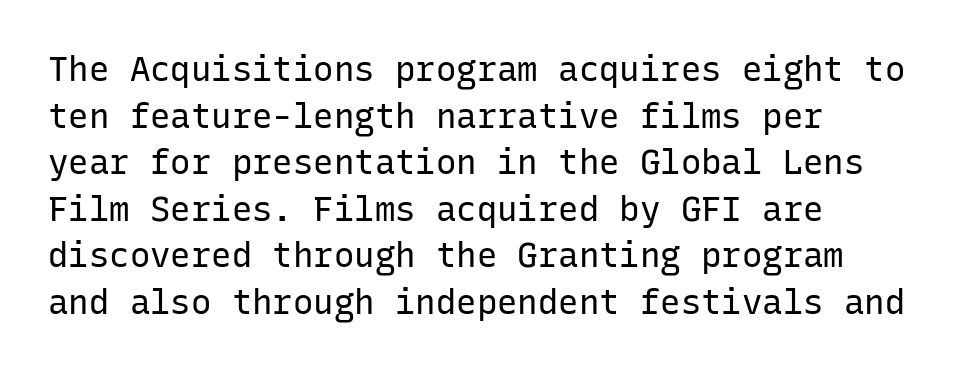
{"serif": "no", "italic": "no", "bold": "no", "weight": "regular", "width": "normal", "stroke_contrast": "low", "x_height": "medium", "monospaced": "yes", "underline": "no", "line_spacing": "normal", "line_spacing_ratio": 1.37, "letter_spacing": "normal", "letter_spacing_em": 0.0, "glyph_px": 34}
